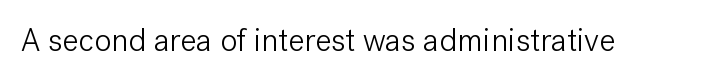
The face used here is a sans, in the tradition of grotesques and geometrics. These lines are rendered in a variable-pitch font. This rendering features lettering with no underline. Standard letterfit; no display-style spreading of the glyphs. The passage shown is not bold in any degree.
